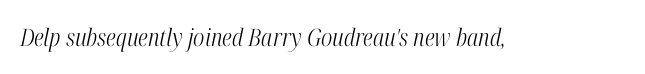
Q: Is the text bold? A: No.
Q: Is the text italic (slanted)? A: Yes, it leans right by about 12 degrees.
Q: Is the text underlined? A: No.
Q: Is the spacing between letters normal or unusually wide? A: Normal.
